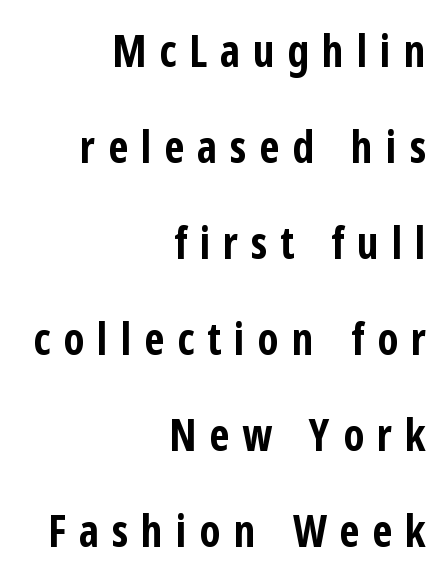
Q: Is the text bold? A: Yes.
Q: Is the text italic (slanted)? A: No, it is upright.
Q: Is the typeface a serif or a sans-serif typeface? A: Sans-serif.
Q: Is the text underlined? A: No.
Q: How is the paragraph aligned? A: Right-aligned.
Q: Is the spacing between letters normal or unusually wide? A: Unusually wide.
Q: Is the spacing between lines tight, normal or loose? A: Loose.
Q: Width (condensed, normal, or wide)? A: Condensed.
Q: Stroke contrast? A: Low.
Q: x-height? A: Medium.
Q: Monospaced? A: No.
